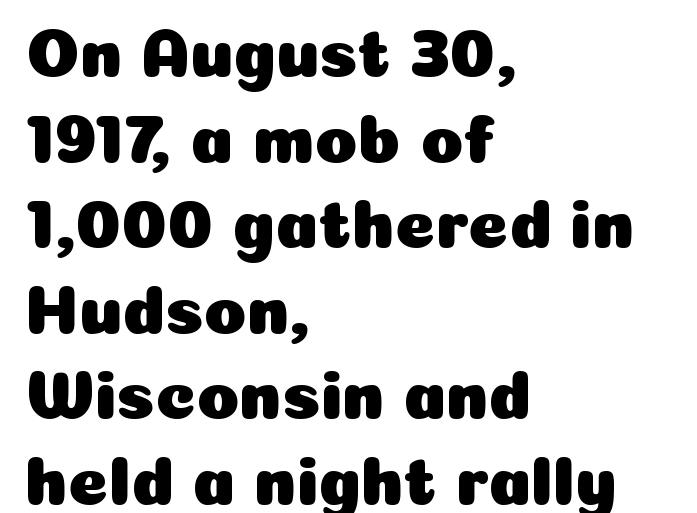
The image shows 69 px sans-serif type, upright; set left-aligned, line spacing 1.24x, normal letter spacing, not underlined; low stroke contrast and a medium x-height.
